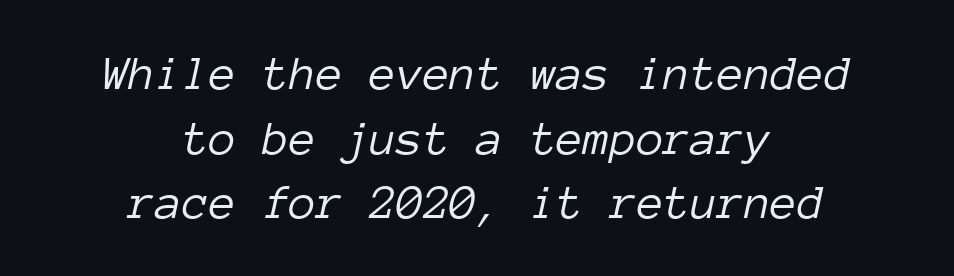
The zone under the glyphs is completely vacant. Unbolded letterforms with no extra heft. This sample has the even, mechanical cadence of fixed-width lettering. Each new line begins a customary step beneath the previous one. Reading down the block, each line starts at a different indent, mirrored at its end.
